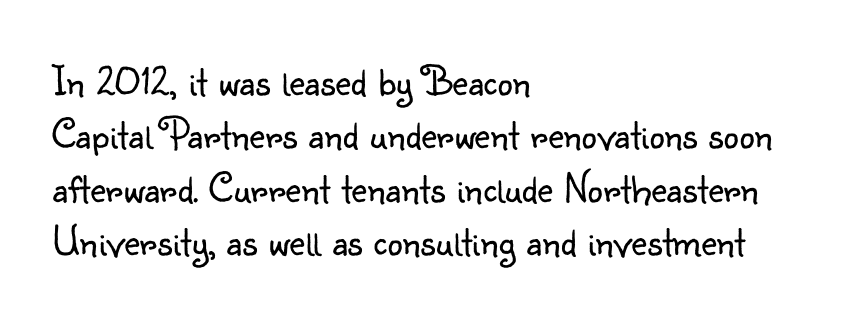
{"serif": "no", "italic": "no", "bold": "no", "weight": "light", "width": "normal", "stroke_contrast": "low", "x_height": "small", "monospaced": "no", "underline": "no", "align": "left", "line_spacing_ratio": 1.24, "letter_spacing": "normal", "letter_spacing_em": 0.0, "glyph_px": 43}
